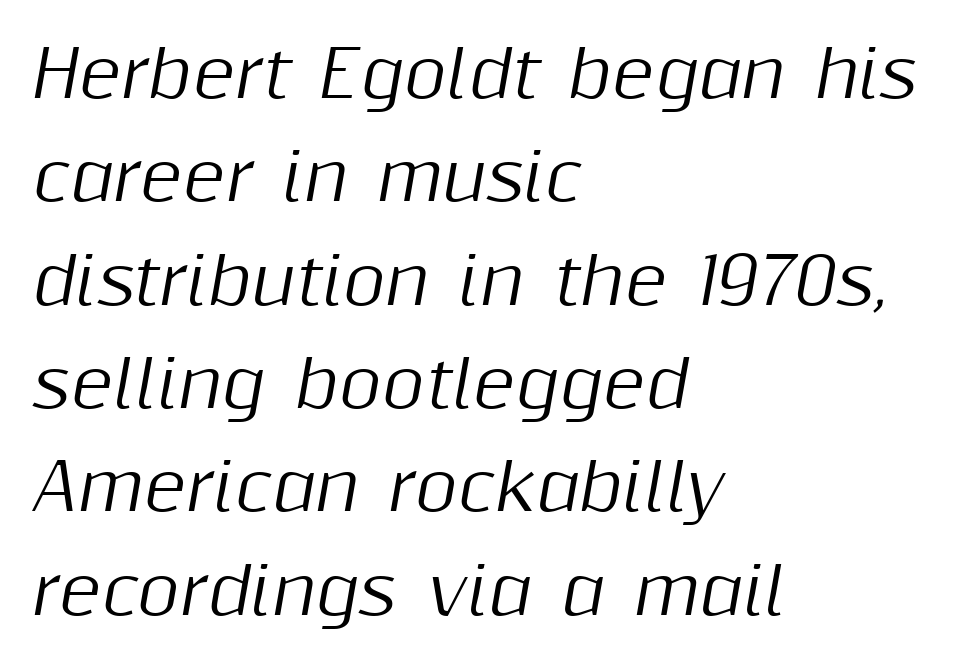
{"italic": "yes", "lean": "right", "slant_degrees": 10, "width": "normal", "stroke_contrast": "medium", "x_height": "medium", "monospaced": "no", "underline": "no", "align": "left", "line_spacing": "normal", "line_spacing_ratio": 1.59, "letter_spacing": "normal", "letter_spacing_em": 0.0, "glyph_px": 65}
